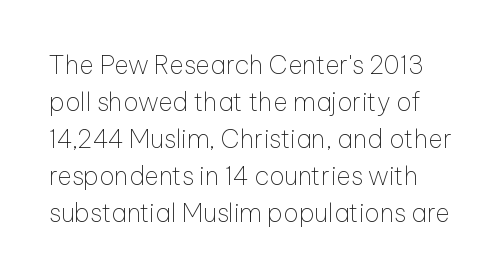
Q: Is the text bold? A: No.
Q: Is the text italic (slanted)? A: No, it is upright.
Q: Is the text underlined? A: No.
Q: Is the spacing between letters normal or unusually wide? A: Normal.
Q: Is the spacing between lines tight, normal or loose? A: Normal.
